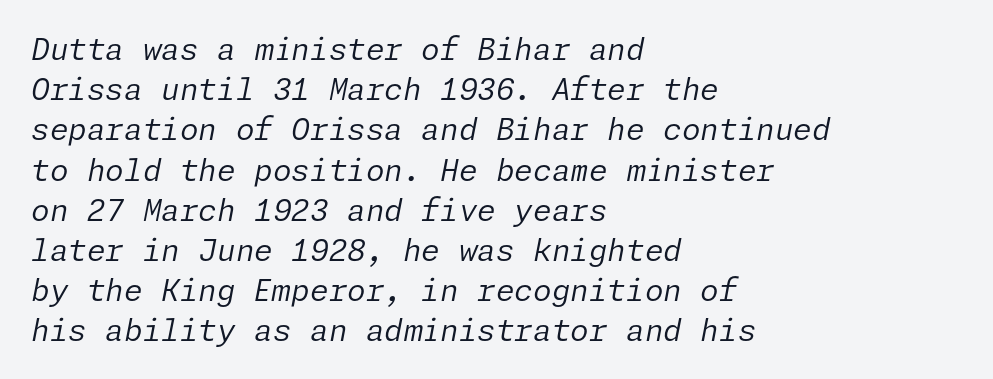
A light-to-regular cut is what we see here. Leading: standard. Glyph-to-glyph distance matches everyday printed text. Check under the words: just untouched page.
